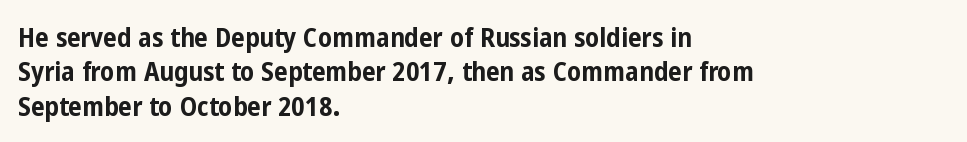
A typesetter would mark this as roman, not italic. Does the copy run flush right? No — it runs flush left. These words are printed bold, with thick strokes throughout. Successive baselines arrive at the customary interval. Caption: standard tracking, unaltered.
